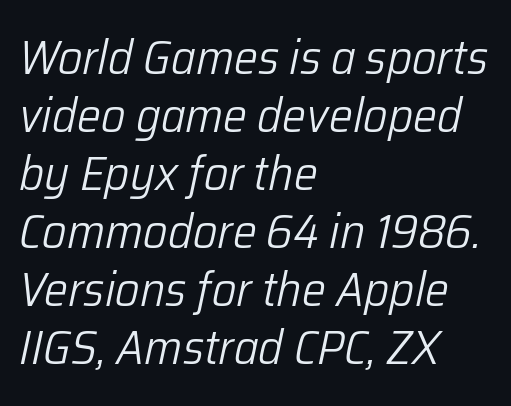
The image shows 48 px light type, italic (leaning right); set left-aligned, line spacing 1.21x, normal letter spacing, not underlined; low stroke contrast and a medium x-height.
